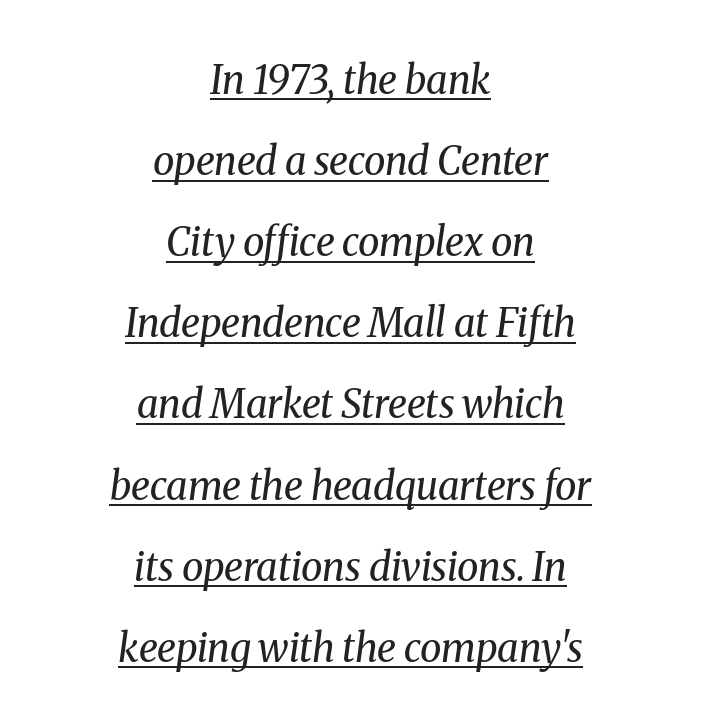
The image shows 39 px regular-weight serif type, italic (leaning right); set centered, loose line spacing (2.08x), normal letter spacing, underlined; medium stroke contrast and a medium x-height.
